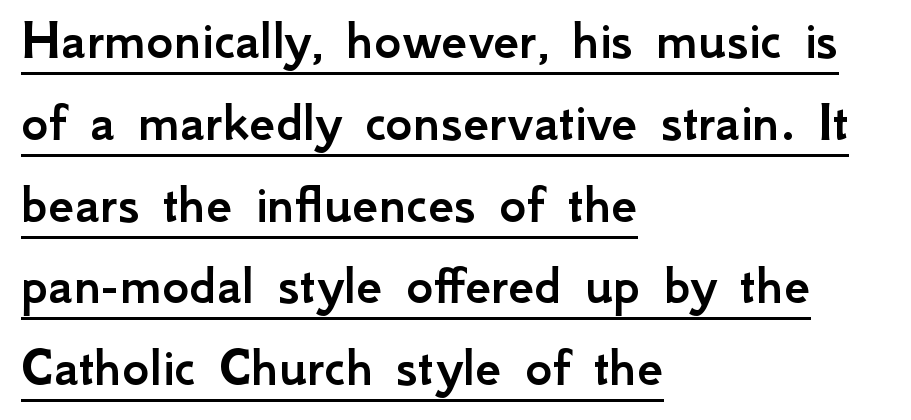
Posture: upright roman. The letters carry no serifs — their stems end cleanly without finishing strokes. A rule runs beneath these lines of type. These lines stack with their left ends in a neat column. Spacing verdict: proportional, widths tailored to each character.
